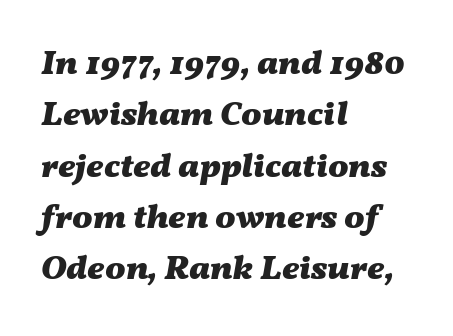
Q: Is the text bold? A: Yes.
Q: Is the text italic (slanted)? A: Yes, it leans right by about 11 degrees.
Q: Is the text underlined? A: No.
Q: How is the paragraph aligned? A: Left-aligned.
Q: Is the spacing between letters normal or unusually wide? A: Normal.
Q: Is the spacing between lines tight, normal or loose? A: Normal.
Q: Width (condensed, normal, or wide)? A: Wide.
Q: Stroke contrast? A: Medium.
Q: x-height? A: Medium.
Q: Monospaced? A: No.
